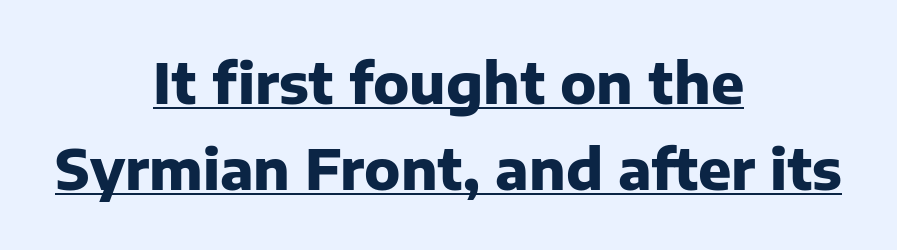
Q: Is the text bold? A: Yes.
Q: Is the text italic (slanted)? A: No, it is upright.
Q: Is the typeface a serif or a sans-serif typeface? A: Sans-serif.
Q: Is the text underlined? A: Yes.
Q: How is the paragraph aligned? A: Centered.
Q: Is the spacing between letters normal or unusually wide? A: Normal.
Q: Is the spacing between lines tight, normal or loose? A: Normal.
Q: Width (condensed, normal, or wide)? A: Normal.
Q: Stroke contrast? A: Low.
Q: x-height? A: Medium.
Q: Monospaced? A: No.
